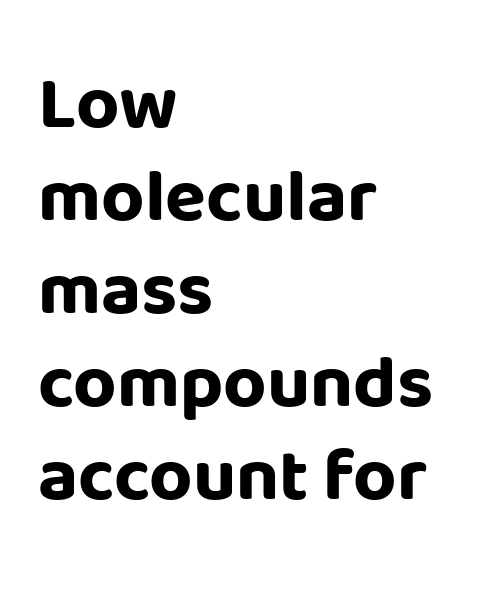
The image shows 75 px bold sans-serif type, upright; set left-aligned, line spacing 1.24x, normal letter spacing, not underlined; low stroke contrast and a large x-height.
